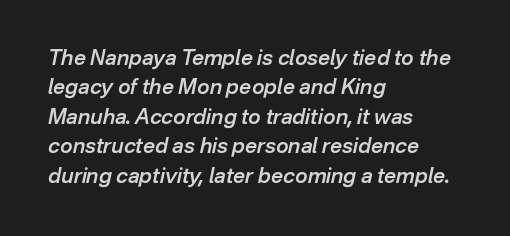
The image shows 21 px text type, italic (leaning right); set left-aligned, normal line spacing (1.4x), normal letter spacing, not underlined.
